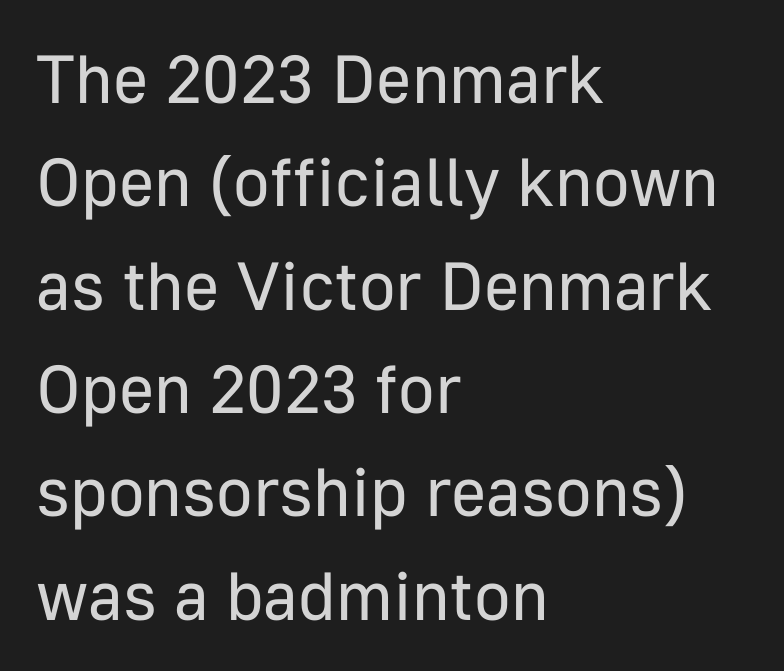
{"serif": "no", "italic": "no", "bold": "no", "weight": "regular", "width": "normal", "stroke_contrast": "low", "x_height": "medium", "monospaced": "no", "underline": "no", "align": "left", "line_spacing": "normal", "line_spacing_ratio": 1.52, "letter_spacing": "normal", "letter_spacing_em": 0.0, "glyph_px": 68}
